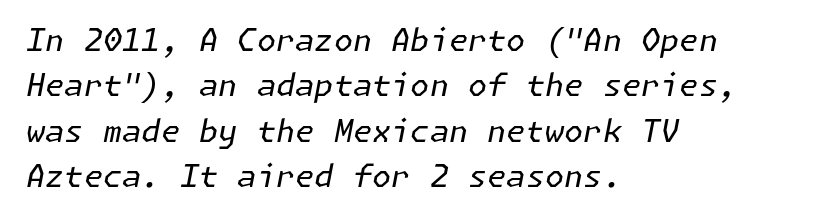
Clear beneath every line of the passage. If you drew a ruler down the left edge, every line would touch it. This rendering leaves character spacing at its baseline value. The passage shown leans; its letterforms are oblique. On a weight scale, this lands at 450 or below.
